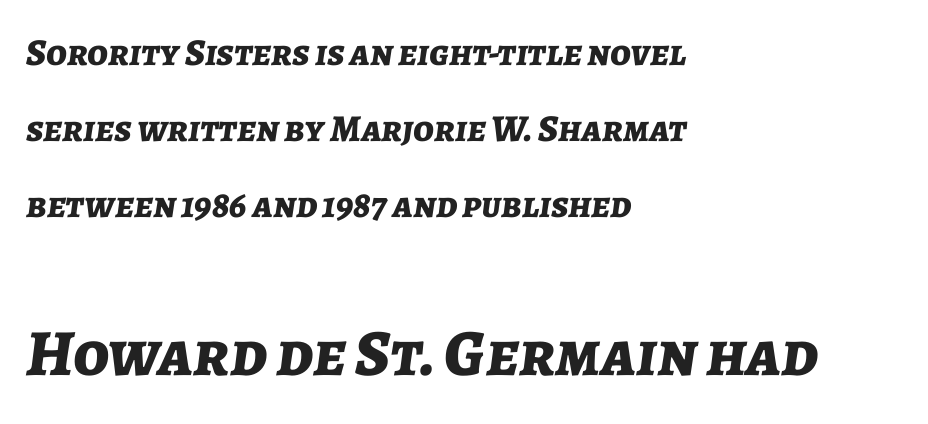
The image shows 66 px bold type, italic (leaning right); set left-aligned, loose line spacing (2.0x), normal letter spacing, not underlined; the second (bottom) block is 1.74x larger; low stroke contrast and a medium x-height.
